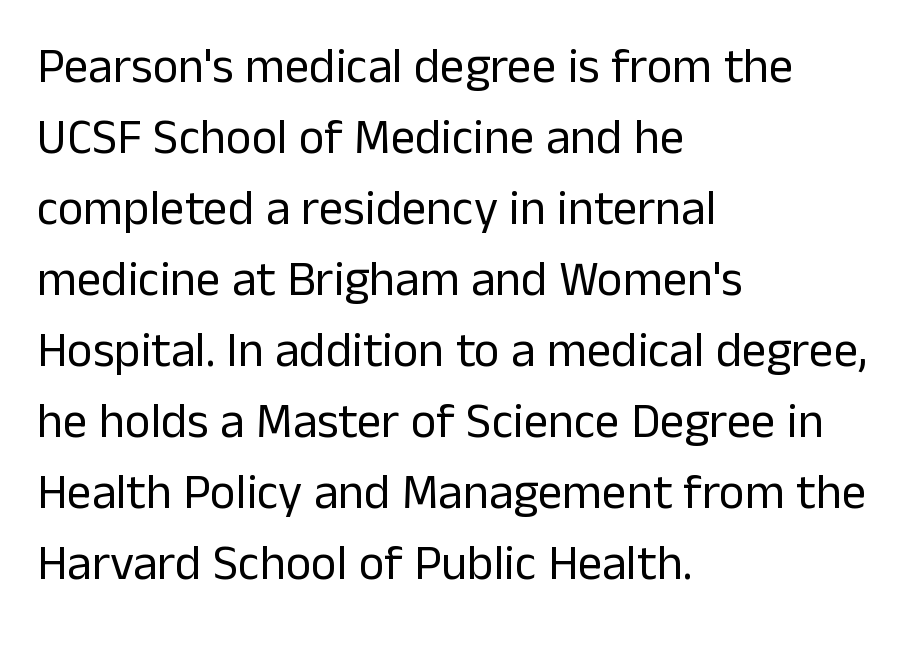
{"serif": "no", "italic": "no", "bold": "no", "weight": "regular", "width": "normal", "stroke_contrast": "low", "x_height": "medium", "monospaced": "no", "underline": "no", "align": "left", "line_spacing": "normal", "line_spacing_ratio": 1.45, "letter_spacing": "normal", "letter_spacing_em": 0.0, "glyph_px": 49}
